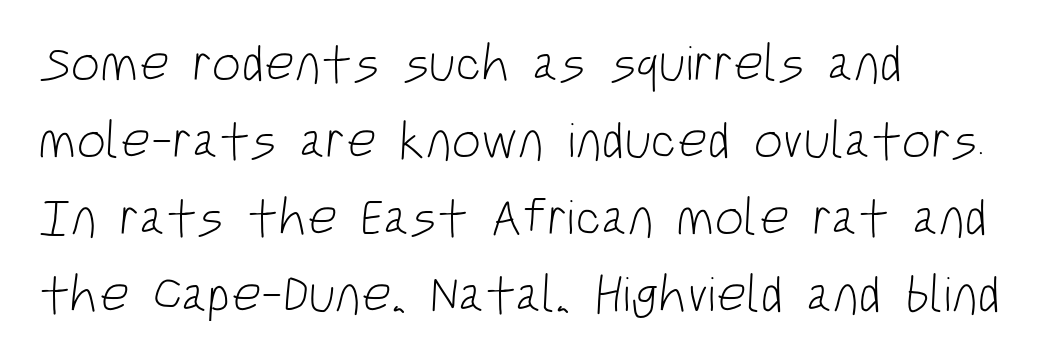
No extra tracking has been applied to these lines. The face looks like a standard text weight, possibly lighter. Horizontal alignment here is leftward, the default for most running prose. The rendering uses a moderate line-height, typical for paragraphs. This sample has the flowing, uneven cadence of proportional lettering. This rendering employs a face without finishing strokes, i.e., a sans-serif.
